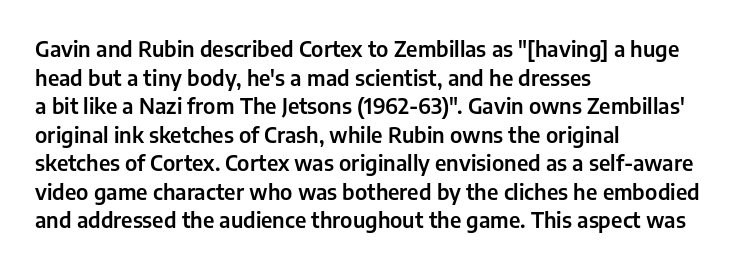
Q: Is the text italic (slanted)? A: No, it is upright.
Q: Is the text underlined? A: No.
Q: How is the paragraph aligned? A: Left-aligned.
Q: Is the spacing between letters normal or unusually wide? A: Normal.
Q: Is the spacing between lines tight, normal or loose? A: Normal.
